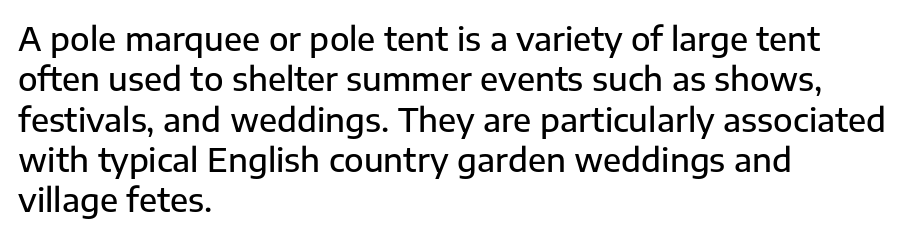
Q: Is the text bold? A: Semi-bold.
Q: Is the text italic (slanted)? A: No, it is upright.
Q: Is the typeface a serif or a sans-serif typeface? A: Sans-serif.
Q: Is the text underlined? A: No.
Q: How is the paragraph aligned? A: Left-aligned.
Q: Is the spacing between letters normal or unusually wide? A: Normal.
Q: Is the spacing between lines tight, normal or loose? A: Normal.
Q: Width (condensed, normal, or wide)? A: Normal.
Q: Stroke contrast? A: Low.
Q: x-height? A: Medium.
Q: Monospaced? A: No.
